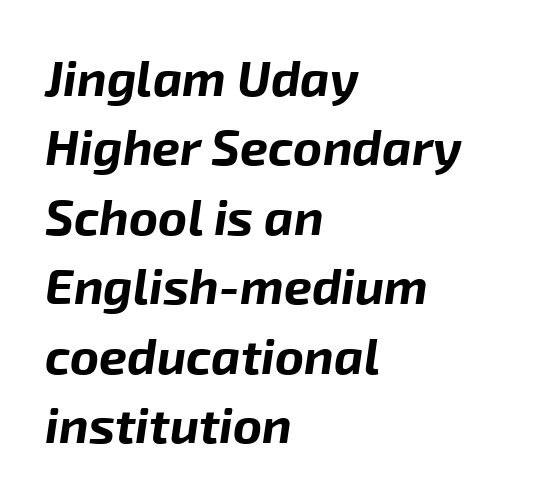
Plain, unruled lines of type. The axis of the letterforms is tilted away from vertical. The sample has been set heavy, in full bold. What stands out about the letter spacing? Nothing — it is the standard amount. The rendering uses natural spacing where letterforms have individual widths. These lines sit exactly where default settings would place them.
